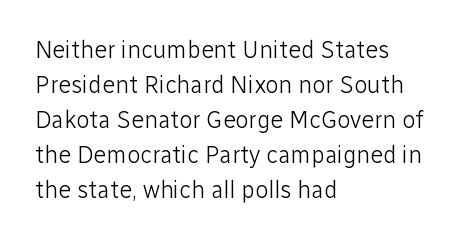
{"italic": "no", "bold": "no", "underline": "no", "align": "left", "line_spacing": "normal", "line_spacing_ratio": 1.46, "letter_spacing": "normal", "letter_spacing_em": 0.0, "glyph_px": 24}
